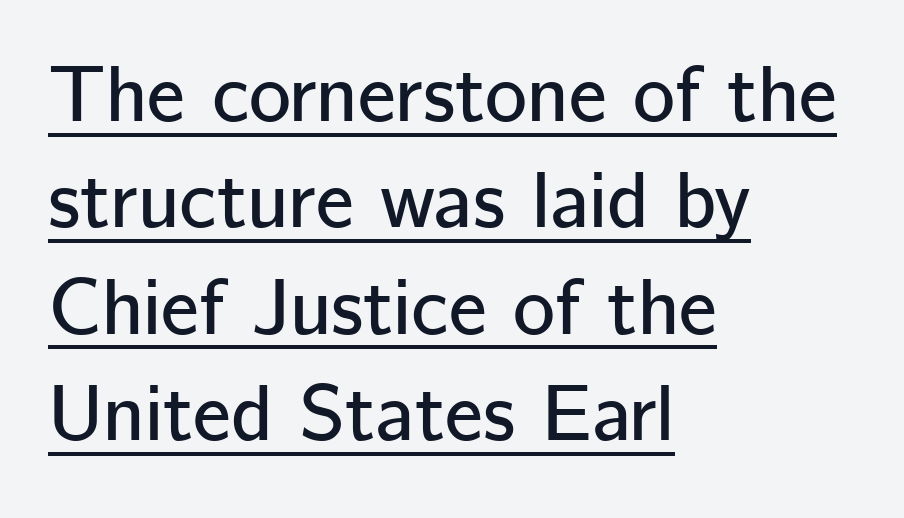
{"serif": "no", "italic": "no", "width": "normal", "stroke_contrast": "low", "x_height": "medium", "monospaced": "no", "underline": "yes", "align": "left", "line_spacing": "normal", "line_spacing_ratio": 1.33, "letter_spacing": "normal", "letter_spacing_em": 0.0, "glyph_px": 80}
